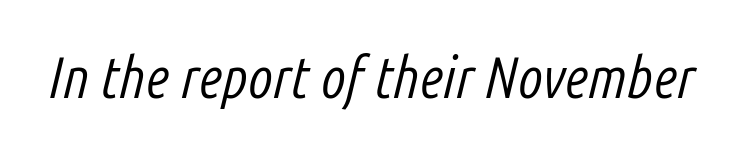
The image shows 58 px light, condensed type, italic (leaning right); set normal letter spacing, not underlined; low stroke contrast and a medium x-height.
